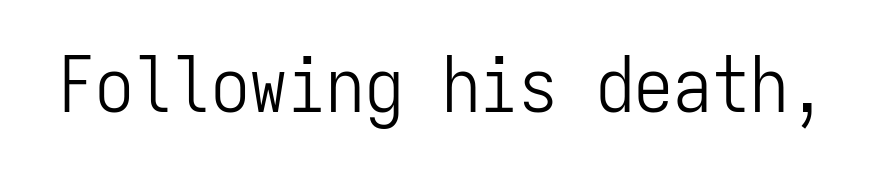
The image shows 77 px light, condensed sans-serif type, upright, monospaced; set normal letter spacing, not underlined; low stroke contrast and a medium x-height.
